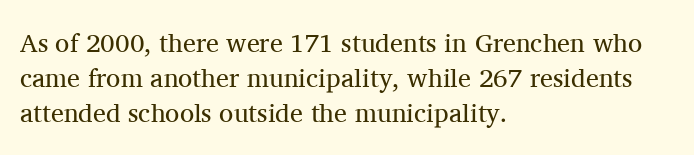
{"italic": "no", "bold": "no", "underline": "no", "align": "left", "line_spacing": "normal", "line_spacing_ratio": 1.35, "letter_spacing": "normal", "letter_spacing_em": 0.0, "glyph_px": 26}
